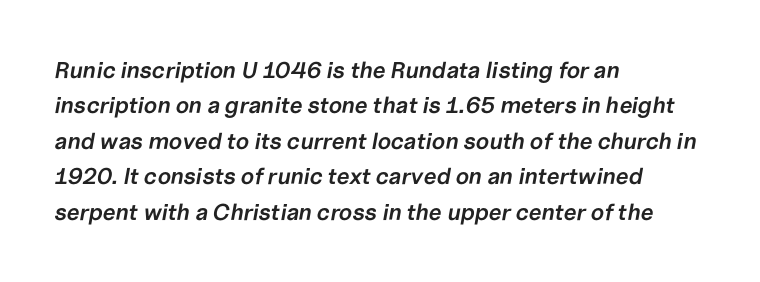
A typesetter would call this leading conventional body-copy spacing. The specimen reads as italic at a glance. Compared with an ordinary text face, these strokes are moderately heavier — a semibold. The paragraph shown leans on its left margin.
